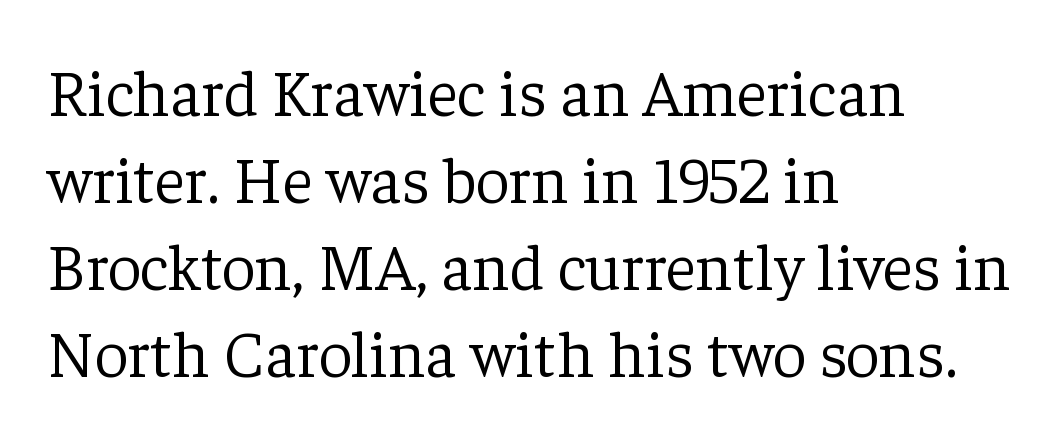
The image shows 66 px light serif type, upright; set left-aligned, normal line spacing (1.32x), normal letter spacing, not underlined; low stroke contrast and a medium x-height.
